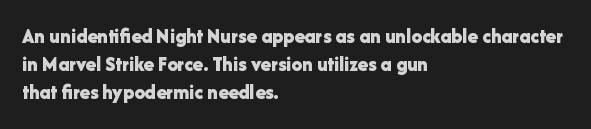
Anything drawn beneath the words? Only blank space. Evenly set lines give the paragraph a standard silhouette. In CSS terms this would be text-align: left. The font's upright variant was chosen for this text. Strokes here are thick enough to call this a true bold.
